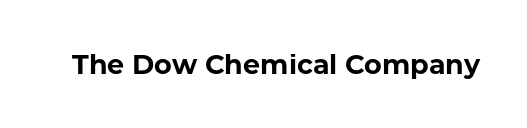
{"italic": "no", "bold": "yes", "underline": "no", "letter_spacing": "normal", "letter_spacing_em": 0.0, "glyph_px": 27}
